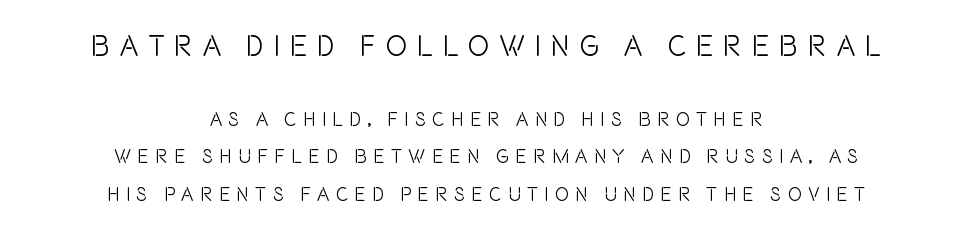
{"serif": "no", "italic": "no", "bold": "no", "weight": "light", "width": "condensed", "stroke_contrast": "low", "x_height": "large", "monospaced": "no", "underline": "no", "align": "center", "line_spacing": "loose", "line_spacing_ratio": 1.96, "letter_spacing": "wide", "letter_spacing_em": 0.33, "larger_block": "first", "size_ratio": 1.53, "glyph_px": 29}
